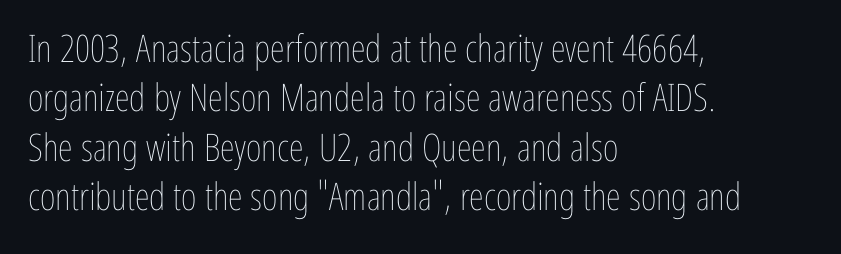
{"italic": "no", "bold": "no", "weight": "thin", "width": "condensed", "stroke_contrast": "low", "x_height": "medium", "monospaced": "no", "underline": "no", "align": "left", "line_spacing": "normal", "line_spacing_ratio": 1.3, "letter_spacing": "normal", "letter_spacing_em": 0.0, "glyph_px": 38}
